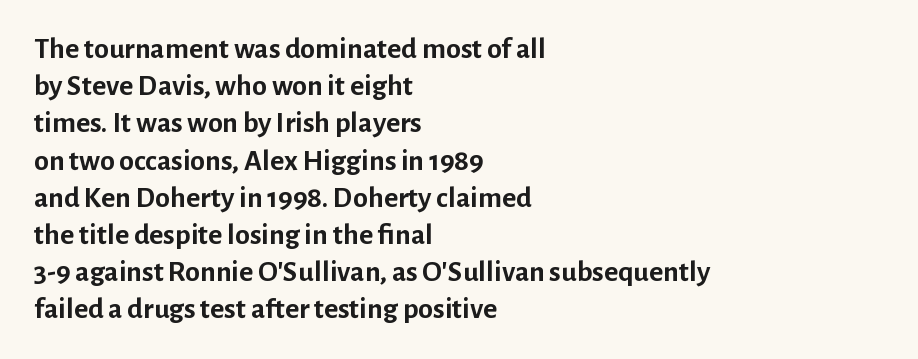
The lines are quadded left. How are the letters spaced? Ordinarily, with no added tracking. Unlike italic type, these characters show no tilt at all. Looks like regular typesetting: each glyph gets only the width it needs. The strip under each line holds only bare page. Each glyph is drawn with heavy, bold strokes.
